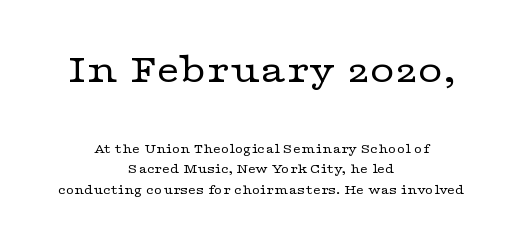
Q: Is the text bold? A: No.
Q: Is the text italic (slanted)? A: No, it is upright.
Q: Is the typeface a serif or a sans-serif typeface? A: Serif.
Q: Is the text underlined? A: No.
Q: How is the paragraph aligned? A: Centered.
Q: Is the spacing between letters normal or unusually wide? A: Normal.
Q: Is the spacing between lines tight, normal or loose? A: Normal.
Q: Which block of text is set in a larger size, the first (top) or the second (bottom)? A: The first (top) one.
Q: Width (condensed, normal, or wide)? A: Wide.
Q: Stroke contrast? A: Low.
Q: x-height? A: Medium.
Q: Monospaced? A: No.
